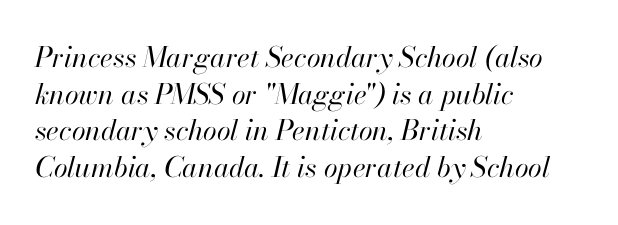
Q: Is the text bold? A: No.
Q: Is the text italic (slanted)? A: Yes, it leans right by about 13 degrees.
Q: Is the text underlined? A: No.
Q: How is the paragraph aligned? A: Left-aligned.
Q: Is the spacing between letters normal or unusually wide? A: Normal.
Q: Is the spacing between lines tight, normal or loose? A: Normal.
Q: Width (condensed, normal, or wide)? A: Normal.
Q: Stroke contrast? A: High.
Q: x-height? A: Small.
Q: Monospaced? A: No.
